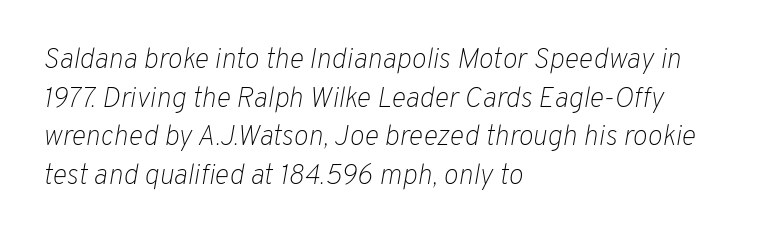
The image shows 28 px light type, italic (leaning right); set left-aligned, normal line spacing (1.38x), normal letter spacing, not underlined; low stroke contrast and a medium x-height.
